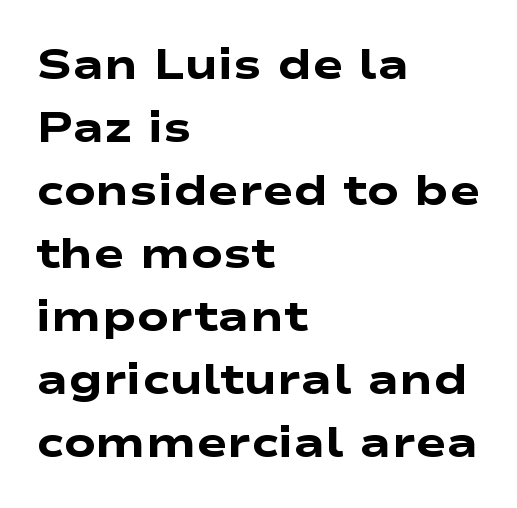
Q: Is the text bold? A: Yes.
Q: Is the typeface a serif or a sans-serif typeface? A: Sans-serif.
Q: Is the text underlined? A: No.
Q: How is the paragraph aligned? A: Left-aligned.
Q: Is the spacing between letters normal or unusually wide? A: Normal.
Q: Is the spacing between lines tight, normal or loose? A: Normal.
Q: Width (condensed, normal, or wide)? A: Wide.
Q: Stroke contrast? A: Low.
Q: x-height? A: Medium.
Q: Monospaced? A: No.
